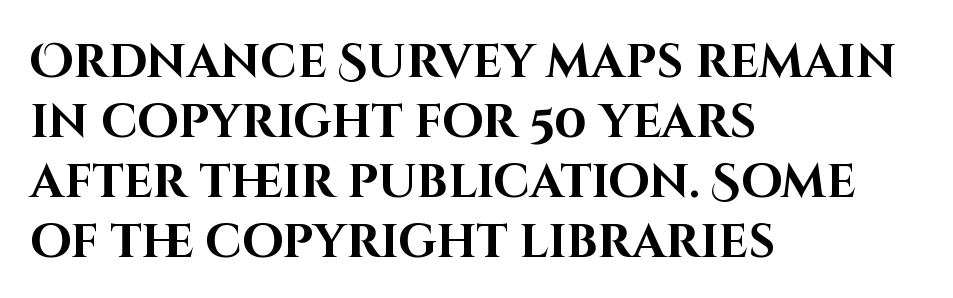
Every row of glyphs begins at an identical x-position on the left. What weight is shown? A full bold with thick strokes. The passage shown is typed in a proportional face where columns would drift. Leading matches the norm, producing a regular column. Posture: vertical.
